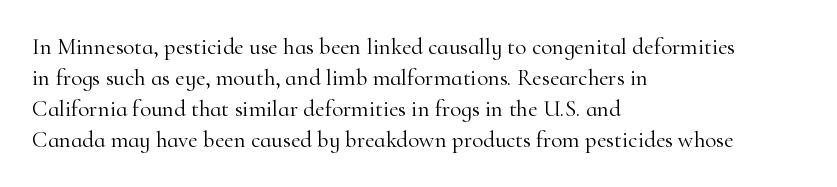
The image shows 23 px text type, upright; set left-aligned, normal line spacing (1.35x), normal letter spacing, not underlined.
